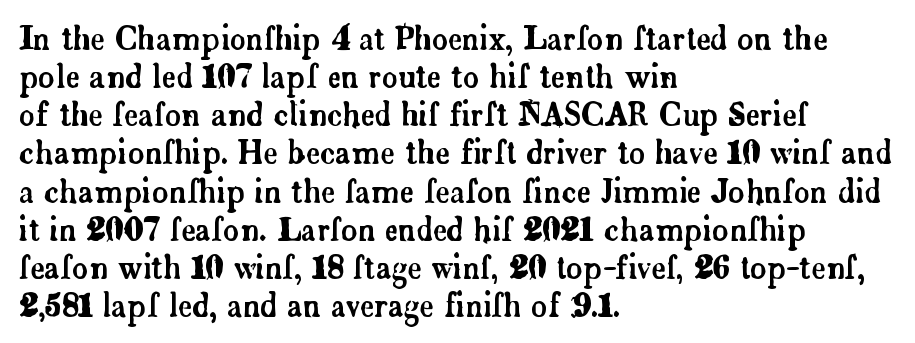
{"serif": "yes", "italic": "no", "width": "normal", "stroke_contrast": "low", "x_height": "small", "monospaced": "no", "underline": "no", "align": "left", "line_spacing_ratio": 1.23, "letter_spacing": "normal", "letter_spacing_em": 0.0, "glyph_px": 31}
